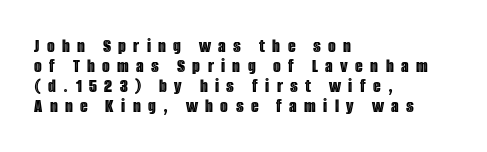
Leftover space on each line is placed entirely after the last word. Letters rest on an invisible, unmarked baseline. Rendered with straight, roman letterforms. Cramped leading. Here the glyphs are tracked loosely, breaking word shapes into spaced letters.
